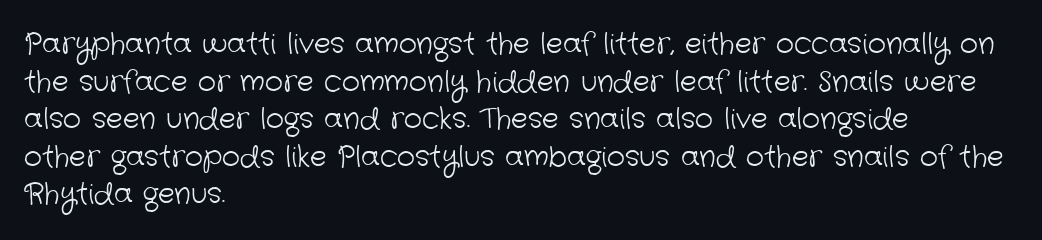
Regarding serifs, this sample does without them. Note the varied advance widths — an 'i' is clearly narrower than an 'm'. Regular leading. Bare-footed words on every line.
